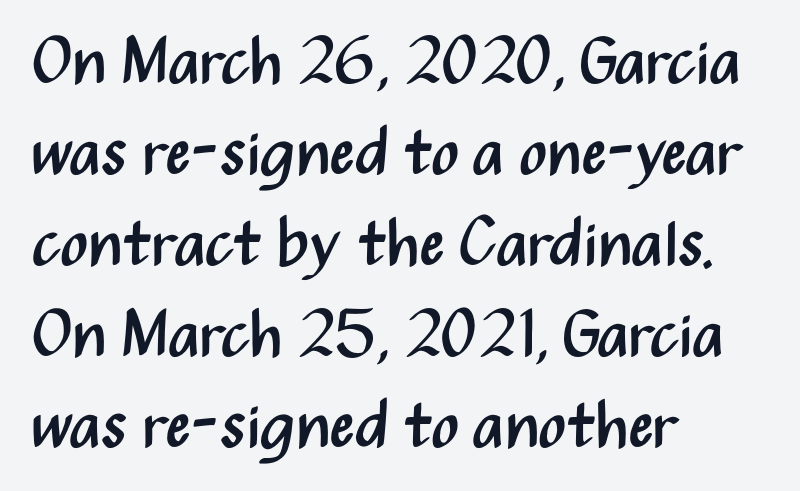
{"serif": "no", "italic": "no", "bold": "no", "weight": "regular", "width": "condensed", "stroke_contrast": "medium", "x_height": "medium", "monospaced": "no", "underline": "no", "align": "left", "line_spacing": "normal", "line_spacing_ratio": 1.4, "letter_spacing": "normal", "letter_spacing_em": 0.0, "glyph_px": 65}
